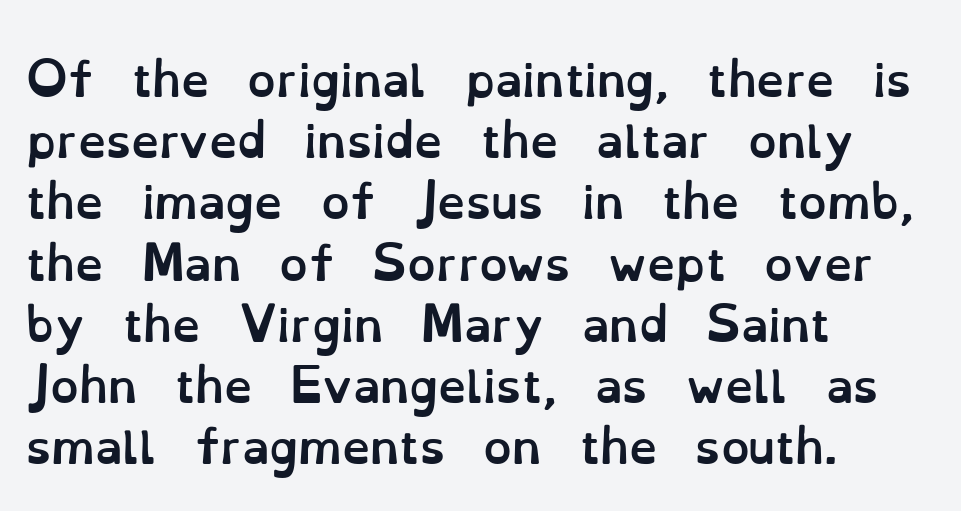
{"italic": "no", "bold": "yes", "weight": "semibold", "width": "normal", "stroke_contrast": "low", "x_height": "small", "monospaced": "no", "underline": "no", "align": "left", "line_spacing": "normal", "line_spacing_ratio": 1.36, "letter_spacing": "normal", "letter_spacing_em": 0.0, "glyph_px": 45}
